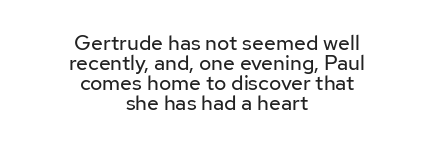
{"italic": "no", "bold": "no", "underline": "no", "align": "center", "line_spacing": "tight", "line_spacing_ratio": 0.95, "letter_spacing": "normal", "letter_spacing_em": 0.0, "glyph_px": 21}
